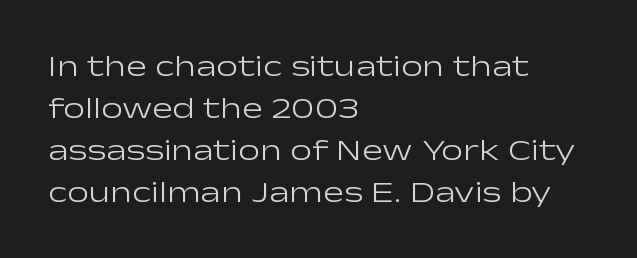
Here the designer chose a conventional face with non-uniform glyph widths. Check under the words: just untouched page. Rendered with straight, roman letterforms. Bold? No — there's no thickening of the strokes.
